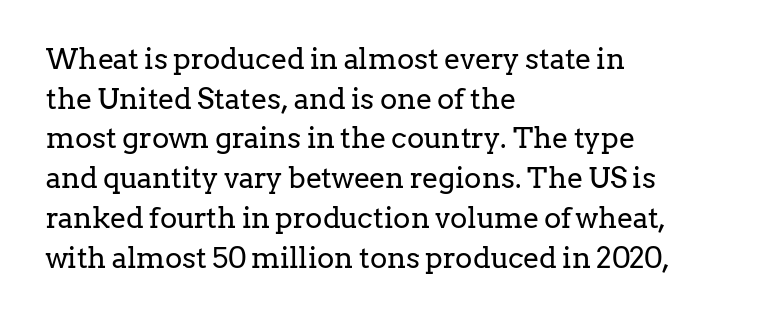
Leading matches the norm, producing a regular column. The rag falls on the right side of this text block. Does the lettering tilt? It doesn't — this is upright. The weight tops out at a normal text grade. Bare-footed words on every line. Observe the ordinary spacing: letters are neighbours, not strangers.
